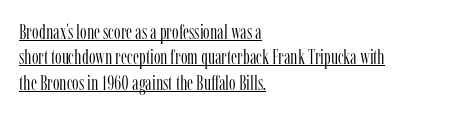
The image shows 21 px text type, upright; set left-aligned, line spacing 1.21x, normal letter spacing, underlined.
